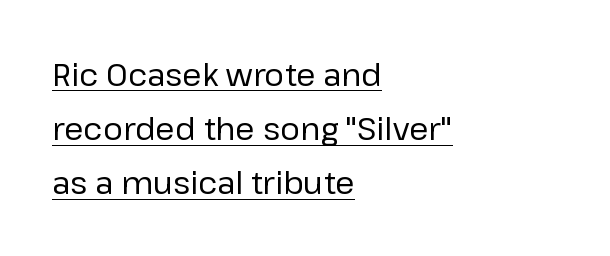
{"serif": "no", "italic": "no", "bold": "no", "weight": "regular", "width": "normal", "stroke_contrast": "low", "x_height": "medium", "monospaced": "no", "underline": "yes", "align": "left", "line_spacing_ratio": 1.75, "letter_spacing": "normal", "letter_spacing_em": 0.0, "glyph_px": 31}
